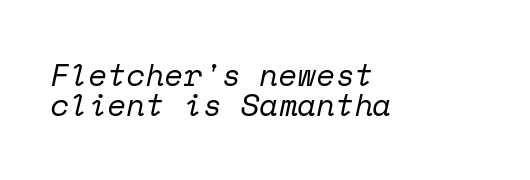
Q: Is the text bold? A: No.
Q: Is the text italic (slanted)? A: Yes, it leans right by about 12 degrees.
Q: Is the typeface a serif or a sans-serif typeface? A: Serif.
Q: Is the text underlined? A: No.
Q: How is the paragraph aligned? A: Left-aligned.
Q: Is the spacing between letters normal or unusually wide? A: Normal.
Q: Is the spacing between lines tight, normal or loose? A: Tight.
Q: Width (condensed, normal, or wide)? A: Normal.
Q: Stroke contrast? A: Low.
Q: x-height? A: Medium.
Q: Monospaced? A: Yes.
